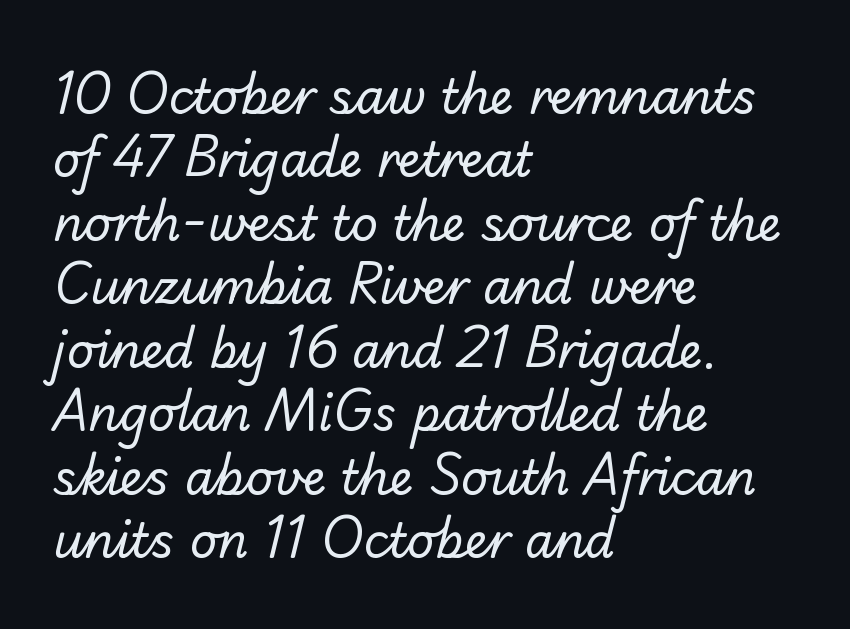
These lines are rendered in a variable-pitch font. Line beginnings align vertically; line endings do not. Successive baselines arrive at the customary interval. In terms of letterform style, serifs are entirely absent.
